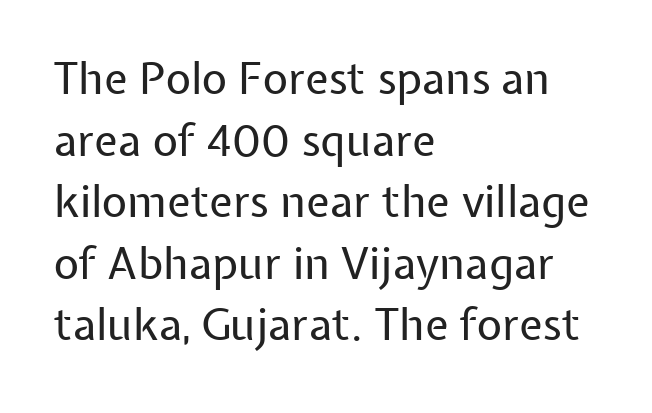
{"serif": "no", "italic": "no", "bold": "no", "weight": "regular", "width": "normal", "stroke_contrast": "low", "x_height": "medium", "monospaced": "no", "underline": "no", "align": "left", "line_spacing": "normal", "line_spacing_ratio": 1.4, "letter_spacing": "normal", "letter_spacing_em": 0.0, "glyph_px": 44}
